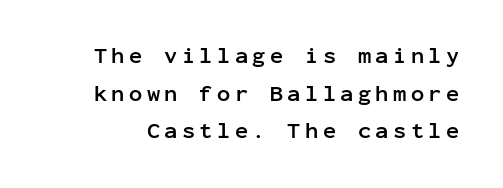
{"italic": "no", "bold": "yes", "underline": "no", "line_spacing_ratio": 1.71, "letter_spacing": "wide", "letter_spacing_em": 0.2, "glyph_px": 22}
